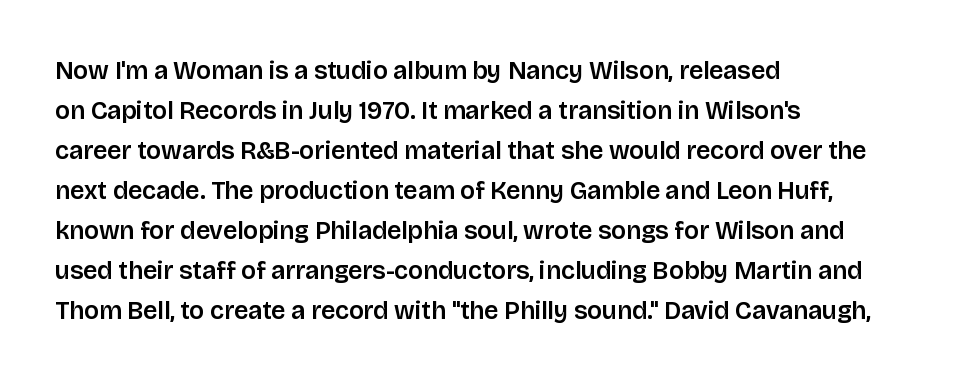
{"italic": "no", "underline": "no", "align": "left", "line_spacing": "normal", "line_spacing_ratio": 1.6, "letter_spacing": "normal", "letter_spacing_em": 0.0, "glyph_px": 25}
